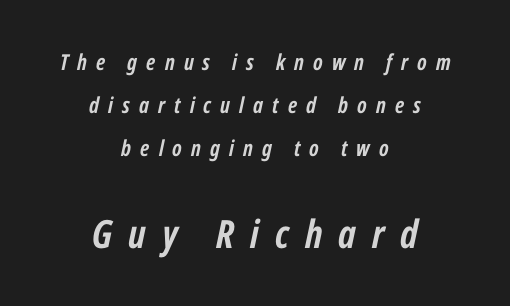
The image shows 39 px semibold, condensed type, italic (leaning right); set centered, loose line spacing (1.95x), unusually wide letter spacing (+0.41 em), not underlined; the second (bottom) block is 1.77x larger; low stroke contrast and a medium x-height.
